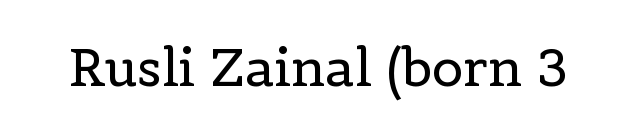
The image shows 52 px regular-weight serif type, upright; set normal letter spacing, not underlined; a medium x-height.
